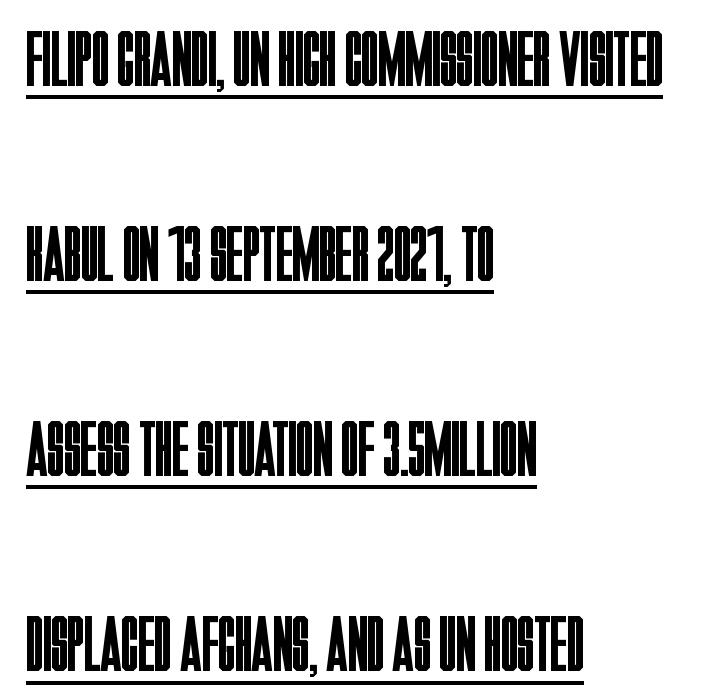
The image shows 79 px regular-weight, condensed sans-serif type, upright; set left-aligned, loose line spacing (2.47x), normal letter spacing, underlined; low stroke contrast and a large x-height.
